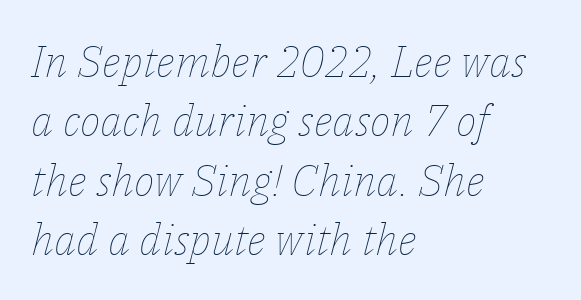
Q: Is the text bold? A: No.
Q: Is the text italic (slanted)? A: Yes, it leans right by about 14 degrees.
Q: Is the text underlined? A: No.
Q: How is the paragraph aligned? A: Left-aligned.
Q: Is the spacing between letters normal or unusually wide? A: Normal.
Q: Is the spacing between lines tight, normal or loose? A: Normal.
Q: Width (condensed, normal, or wide)? A: Normal.
Q: Stroke contrast? A: Low.
Q: x-height? A: Medium.
Q: Monospaced? A: No.
